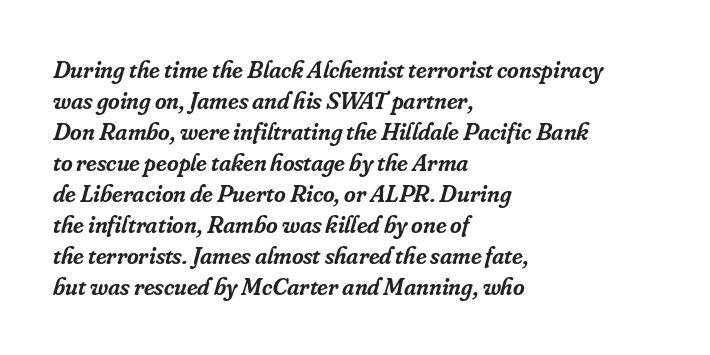
{"italic": "yes", "lean": "right", "slant_degrees": 16, "bold": "semi", "underline": "no", "align": "left", "line_spacing_ratio": 1.24, "letter_spacing": "normal", "letter_spacing_em": 0.0, "glyph_px": 25}
